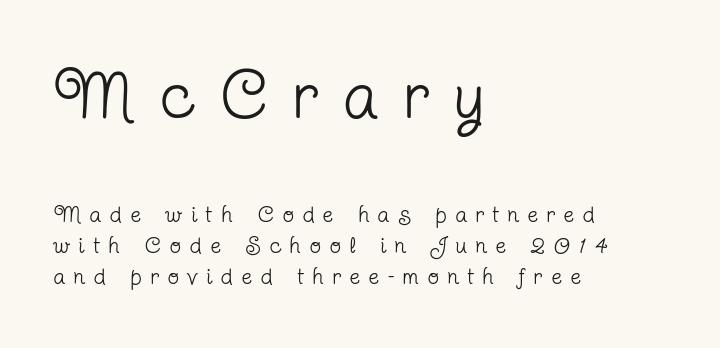
{"serif": "yes", "italic": "no", "bold": "no", "weight": "regular", "width": "condensed", "stroke_contrast": "low", "x_height": "medium", "monospaced": "no", "underline": "no", "align": "left", "line_spacing": "normal", "line_spacing_ratio": 1.35, "letter_spacing": "wide", "letter_spacing_em": 0.39, "larger_block": "first", "size_ratio": 2.96, "glyph_px": 68}
